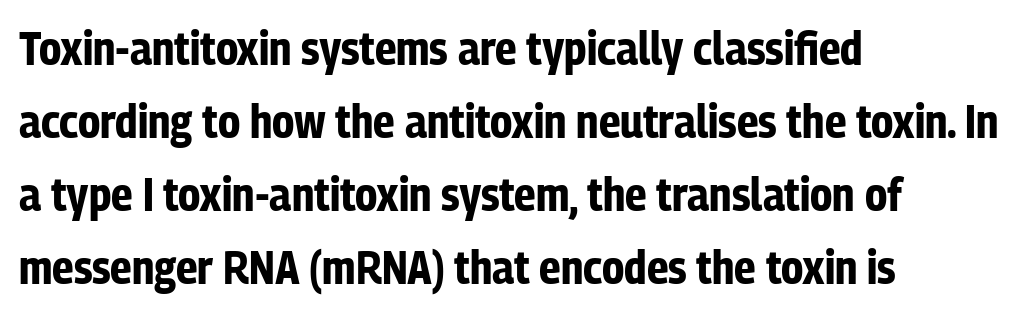
The image shows 47 px bold, condensed sans-serif type, upright; set left-aligned, normal line spacing (1.55x), normal letter spacing, not underlined; low stroke contrast and a medium x-height.
